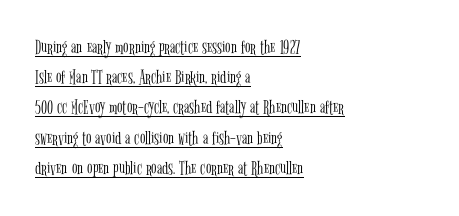
{"italic": "no", "bold": "no", "underline": "yes", "align": "left", "line_spacing": "normal", "line_spacing_ratio": 1.51, "letter_spacing": "normal", "letter_spacing_em": 0.0, "glyph_px": 20}
